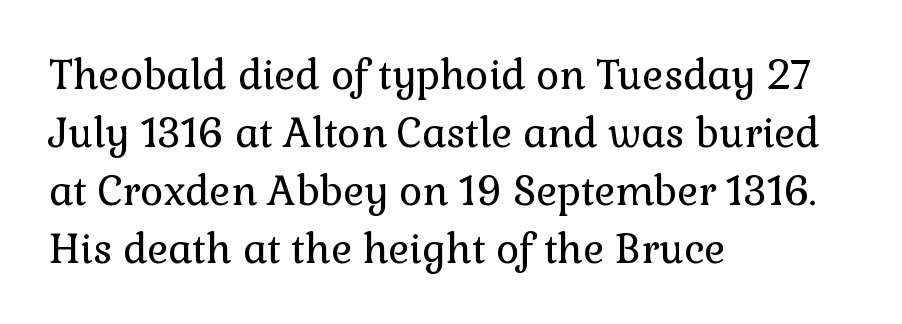
Q: Is the text bold? A: No.
Q: Is the text italic (slanted)? A: No, it is upright.
Q: Is the typeface a serif or a sans-serif typeface? A: Serif.
Q: Is the text underlined? A: No.
Q: How is the paragraph aligned? A: Left-aligned.
Q: Is the spacing between letters normal or unusually wide? A: Normal.
Q: Is the spacing between lines tight, normal or loose? A: Normal.
Q: Width (condensed, normal, or wide)? A: Normal.
Q: x-height? A: Medium.
Q: Monospaced? A: No.
